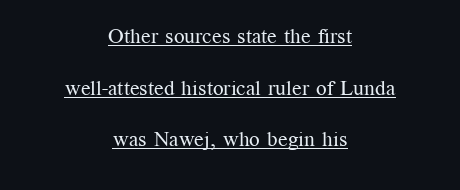
Q: Is the text bold? A: No.
Q: Is the text italic (slanted)? A: No, it is upright.
Q: Is the text underlined? A: Yes.
Q: How is the paragraph aligned? A: Centered.
Q: Is the spacing between letters normal or unusually wide? A: Normal.
Q: Is the spacing between lines tight, normal or loose? A: Loose.
